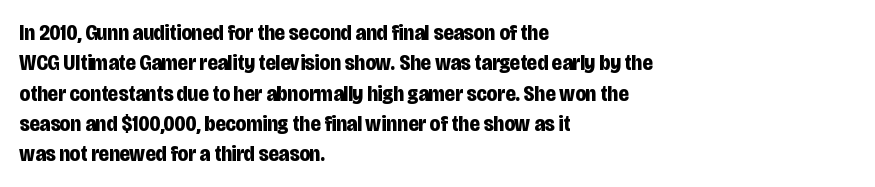
Q: Is the text bold? A: Yes.
Q: Is the text italic (slanted)? A: No, it is upright.
Q: Is the text underlined? A: No.
Q: How is the paragraph aligned? A: Left-aligned.
Q: Is the spacing between letters normal or unusually wide? A: Normal.
Q: Is the spacing between lines tight, normal or loose? A: Normal.
